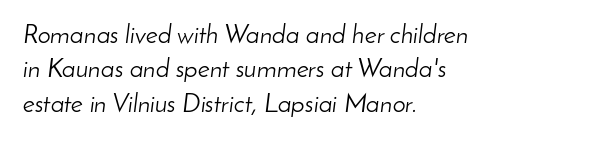
The image shows 26 px text type, italic (leaning right); set left-aligned, normal line spacing (1.32x), normal letter spacing, not underlined.
